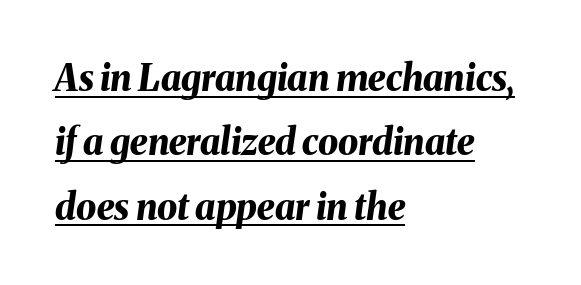
Short note: letters normally spaced. This is underlined copy, the kind a proofreader might mark for attention. Stroke thickness is high; the sample reads as a true bold. You could not count columns in this text — the font is proportionally spaced.
